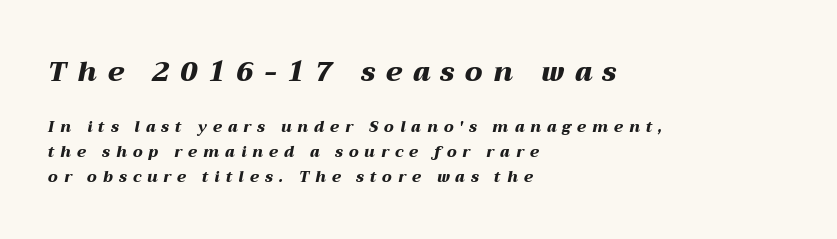
{"italic": "yes", "lean": "right", "slant_degrees": 12, "bold": "yes", "underline": "no", "align": "left", "line_spacing": "normal", "line_spacing_ratio": 1.65, "letter_spacing": "wide", "letter_spacing_em": 0.4, "larger_block": "first", "size_ratio": 1.8, "glyph_px": 27}
